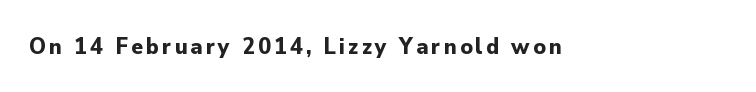
Q: Is the text bold? A: Yes.
Q: Is the text italic (slanted)? A: No, it is upright.
Q: Is the text underlined? A: No.
